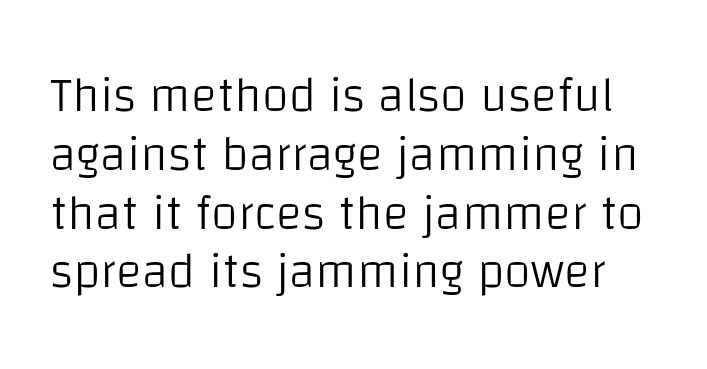
{"serif": "no", "italic": "no", "bold": "no", "weight": "light", "width": "normal", "stroke_contrast": "low", "x_height": "large", "monospaced": "no", "underline": "no", "line_spacing_ratio": 1.2, "letter_spacing": "normal", "letter_spacing_em": 0.0, "glyph_px": 49}
